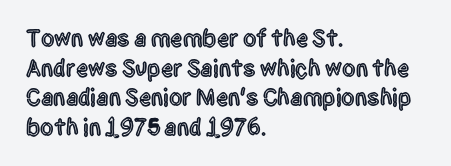
{"italic": "no", "underline": "no", "align": "left", "line_spacing_ratio": 1.23, "letter_spacing": "normal", "letter_spacing_em": 0.0, "glyph_px": 24}
